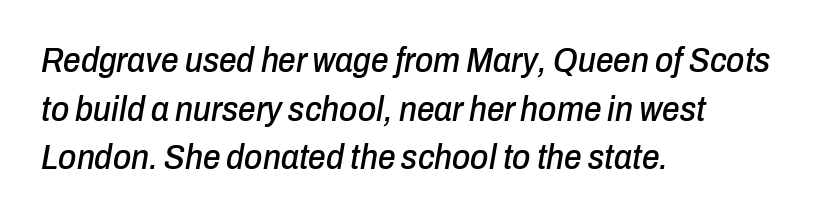
{"italic": "yes", "lean": "right", "slant_degrees": 10, "width": "condensed", "stroke_contrast": "low", "x_height": "medium", "monospaced": "no", "underline": "no", "align": "left", "line_spacing": "normal", "line_spacing_ratio": 1.39, "letter_spacing": "normal", "letter_spacing_em": 0.0, "glyph_px": 35}
